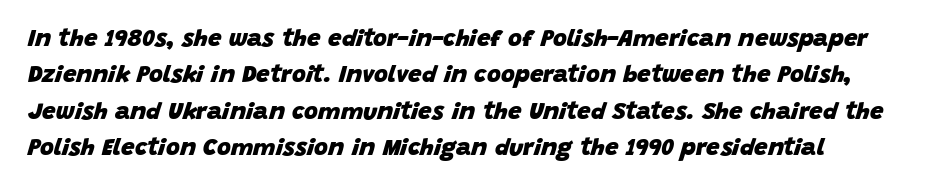
A bare baseline throughout the passage. Quick note: italic. Quick note: interline space is typical. The typesetting leans heavy: a genuine bold.
